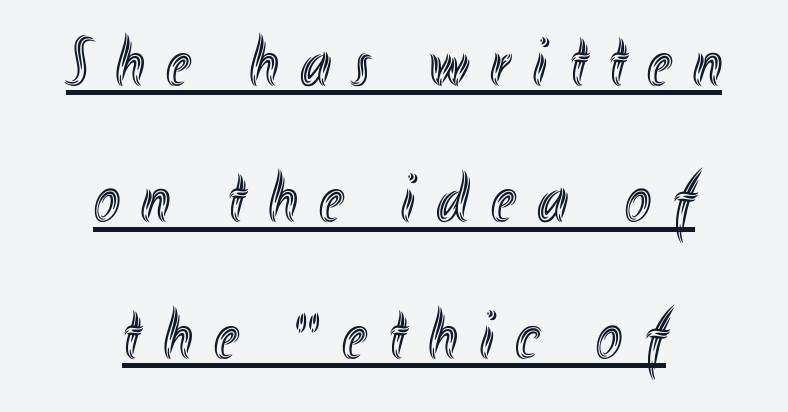
Q: Is the text italic (slanted)? A: Yes.
Q: Is the text underlined? A: Yes.
Q: How is the paragraph aligned? A: Centered.
Q: Is the spacing between letters normal or unusually wide? A: Unusually wide.
Q: Is the spacing between lines tight, normal or loose? A: Loose.
Q: Width (condensed, normal, or wide)? A: Condensed.
Q: x-height? A: Small.
Q: Monospaced? A: No.
